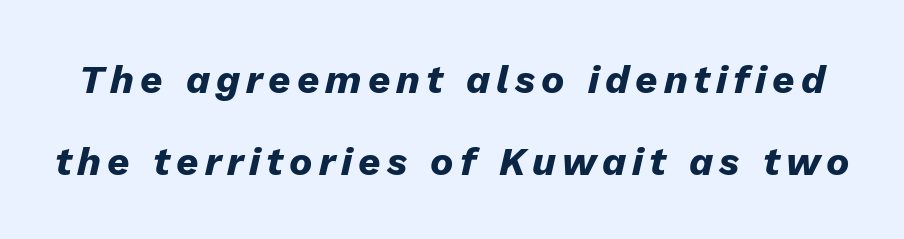
Q: Is the text bold? A: Yes.
Q: Is the text italic (slanted)? A: Yes, it leans right by about 13 degrees.
Q: Is the text underlined? A: No.
Q: Is the spacing between lines tight, normal or loose? A: Loose.
Q: Width (condensed, normal, or wide)? A: Normal.
Q: Stroke contrast? A: Low.
Q: x-height? A: Medium.
Q: Monospaced? A: No.
